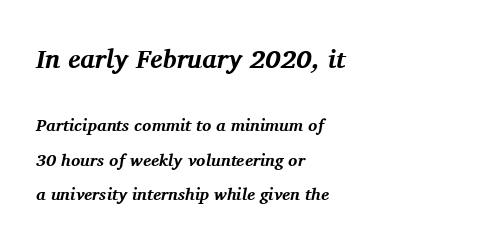
The image shows 26 px bold type, italic (leaning right); set left-aligned, loose line spacing (2.04x), normal letter spacing, not underlined; the first (top) block is 1.53x larger.
